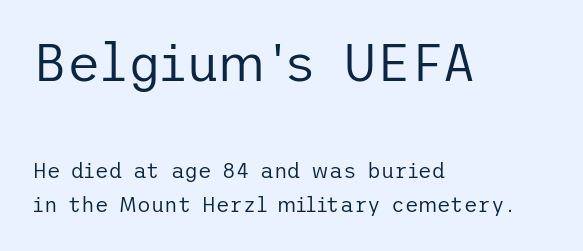
{"serif": "no", "italic": "no", "bold": "no", "weight": "regular", "width": "normal", "stroke_contrast": "low", "x_height": "medium", "underline": "no", "align": "left", "line_spacing": "normal", "line_spacing_ratio": 1.61, "letter_spacing": "normal", "letter_spacing_em": 0.0, "larger_block": "first", "size_ratio": 2.48, "glyph_px": 52}
